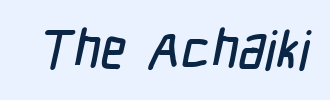
There is no visible air inserted between adjacent glyphs. These lines are rendered in a variable-pitch font. The text was rendered using a sans face with plain stroke endings. Honestly, there is no underline to notice here at all.
